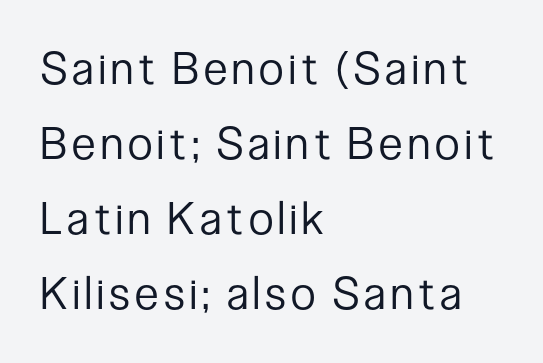
The image shows 45 px regular-weight, condensed sans-serif type, upright; set left-aligned, normal line spacing (1.67x), not underlined; low stroke contrast and a medium x-height.
